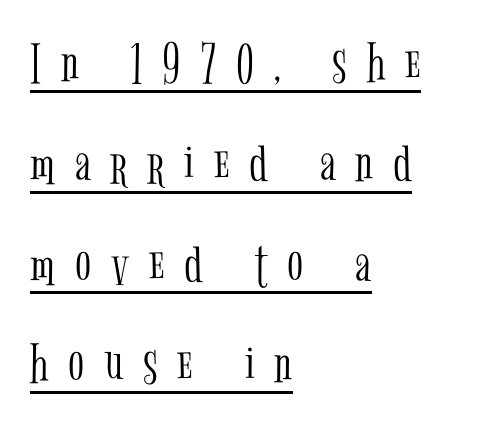
The image shows 59 px light, condensed serif type, upright; set left-aligned, normal line spacing (1.7x), unusually wide letter spacing (+0.34 em), underlined; low stroke contrast and a medium x-height.
